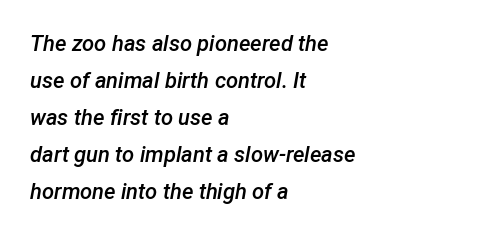
Spacing between characters is what you'd get straight out of the box. The line-height multiplier appears to be the usual default. Italic: yes, the glyphs are oblique. The glyphs are unaccompanied by any horizontal stroke below them. On the weight axis this lands at semibold, roughly 600.
